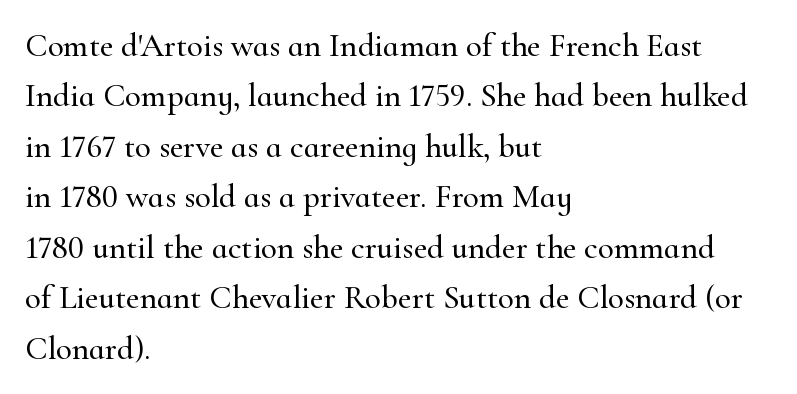
{"serif": "yes", "italic": "no", "width": "normal", "stroke_contrast": "high", "x_height": "small", "monospaced": "no", "underline": "no", "align": "left", "line_spacing": "normal", "line_spacing_ratio": 1.53, "letter_spacing": "normal", "letter_spacing_em": 0.0, "glyph_px": 33}
